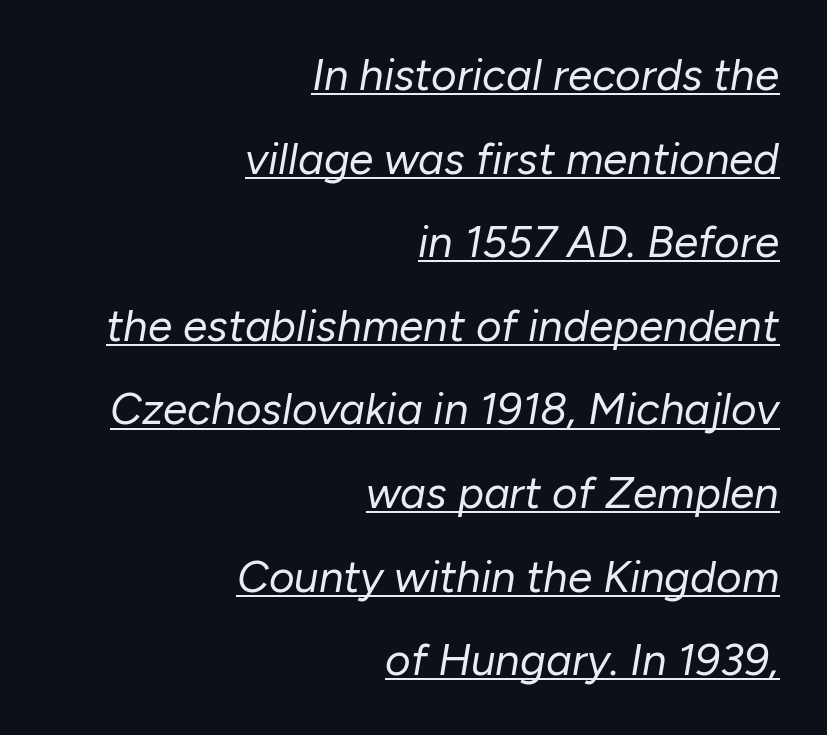
The image shows 44 px regular-weight type, italic (leaning right); set right-aligned, loose line spacing (1.9x), normal letter spacing, underlined; low stroke contrast and a medium x-height.
